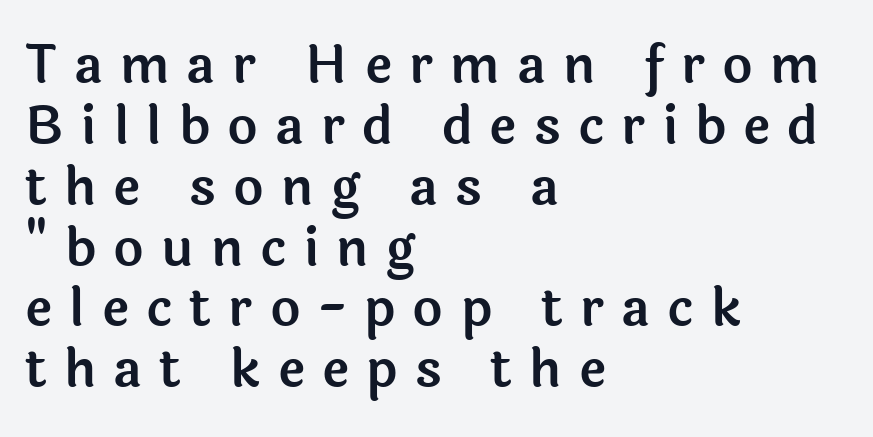
Descender tails drop into unmarked territory. The letters stand straight up with perfectly vertical stems. A typesetter would label this face a sans. Visually the block forms a straight wall on the left and a jagged coastline on the right. The letters advance in unequal steps, a hallmark of proportional type.
